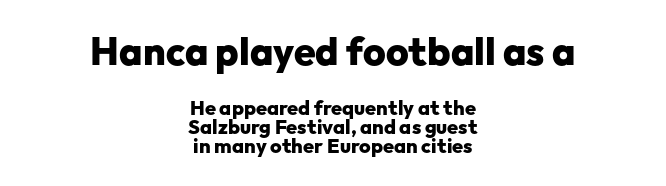
The image shows 39 px heavy sans-serif type, upright; set centered, tight line spacing (0.96x), normal letter spacing, not underlined; the first (top) block is 1.95x larger; low stroke contrast and a medium x-height.
